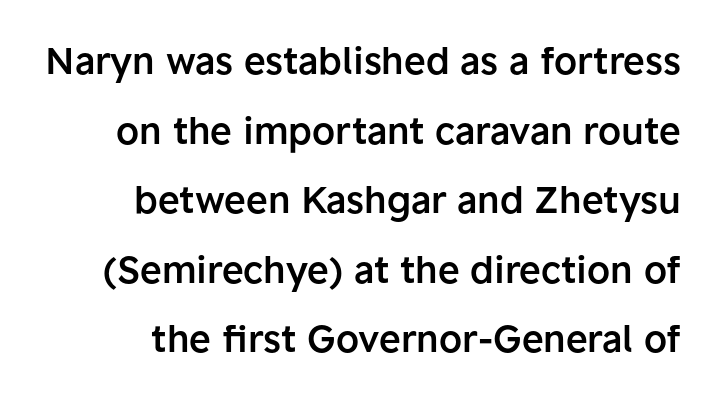
Each line ends at the same right margin while the left side varies. Varying glyph widths throughout — classic text-font behaviour. The strokes are fattened partway — semibold, not bold. The space directly below the letters is spotless. A typesetter would call this zero additional tracking.
